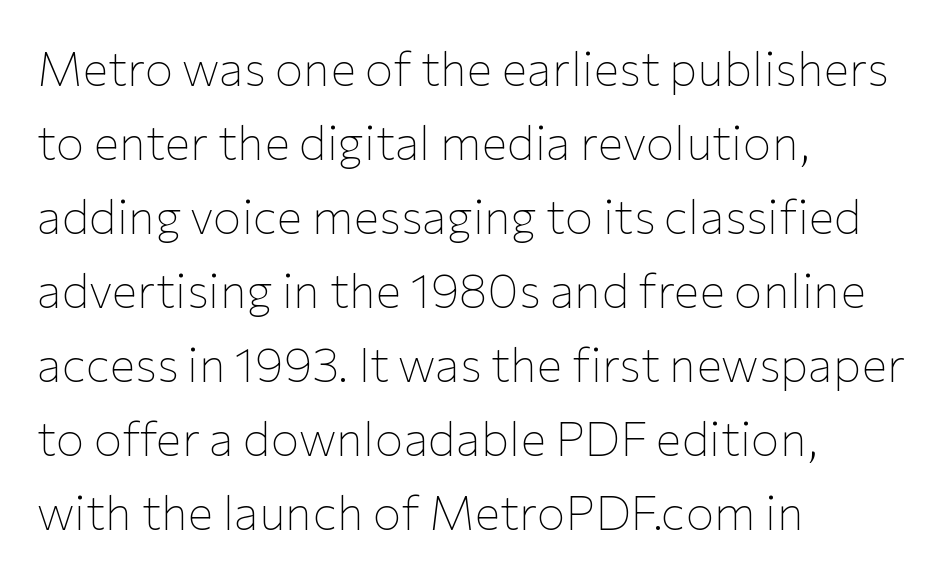
Nothing heavy about these letters — not bold at all. Line spacing here is normal. No word sits above an underline. Serif or sans? Sans — the stroke terminals are bare. The line texture is even and compact thanks to regular tracking. Tall strokes in this sample are plumb rather than angled.
